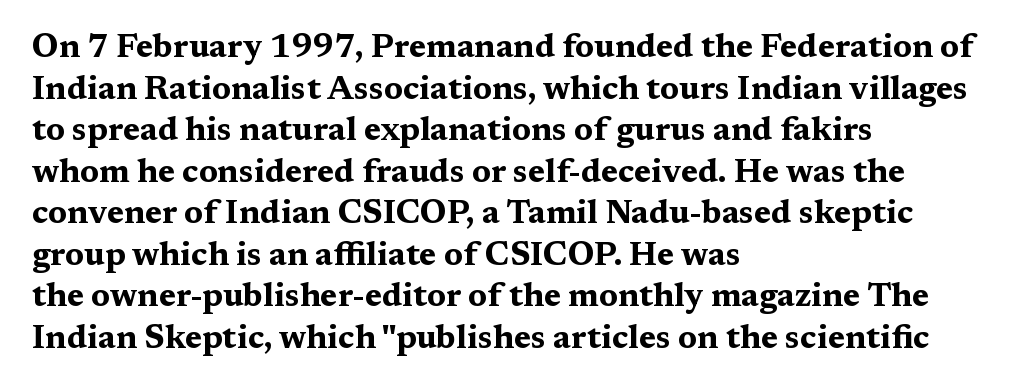
{"serif": "yes", "italic": "no", "bold": "yes", "weight": "bold", "width": "wide", "stroke_contrast": "medium", "x_height": "medium", "monospaced": "no", "underline": "no", "align": "left", "line_spacing": "normal", "line_spacing_ratio": 1.26, "letter_spacing": "normal", "letter_spacing_em": 0.0, "glyph_px": 33}
